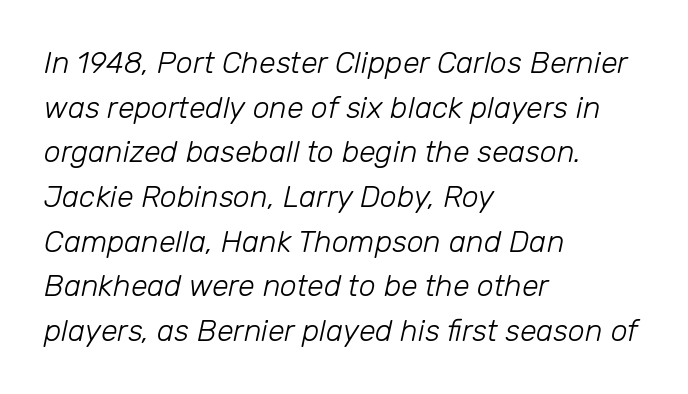
You could not count columns in this text — the font is proportionally spaced. Observe the lean: these are italic letterforms. Has an underline been added? It has not. The rows are spaced the way most documents space them. Glyph-to-glyph distance matches everyday printed text.
